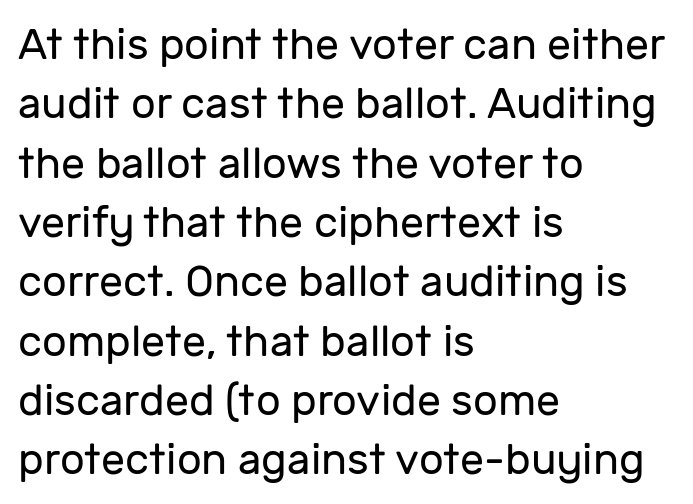
Q: Is the text bold? A: No.
Q: Is the text italic (slanted)? A: No, it is upright.
Q: Is the typeface a serif or a sans-serif typeface? A: Sans-serif.
Q: Is the text underlined? A: No.
Q: How is the paragraph aligned? A: Left-aligned.
Q: Is the spacing between letters normal or unusually wide? A: Normal.
Q: Is the spacing between lines tight, normal or loose? A: Normal.
Q: Width (condensed, normal, or wide)? A: Normal.
Q: Stroke contrast? A: Low.
Q: x-height? A: Medium.
Q: Monospaced? A: No.
